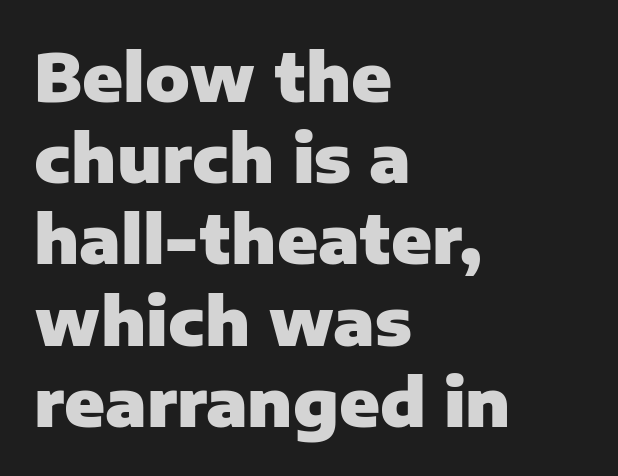
Q: Is the text bold? A: Yes.
Q: Is the text italic (slanted)? A: No, it is upright.
Q: Is the typeface a serif or a sans-serif typeface? A: Sans-serif.
Q: Is the text underlined? A: No.
Q: How is the paragraph aligned? A: Left-aligned.
Q: Is the spacing between letters normal or unusually wide? A: Normal.
Q: Width (condensed, normal, or wide)? A: Normal.
Q: Stroke contrast? A: Low.
Q: x-height? A: Medium.
Q: Monospaced? A: No.
